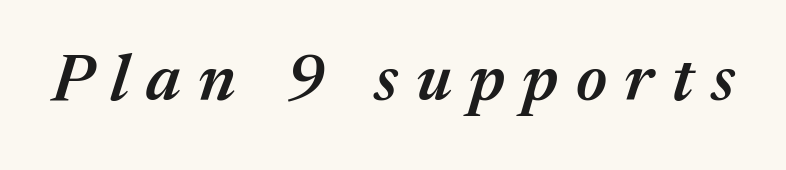
The image shows 65 px semibold type, italic (leaning right); set unusually wide letter spacing (+0.27 em), not underlined; medium stroke contrast and a medium x-height.
